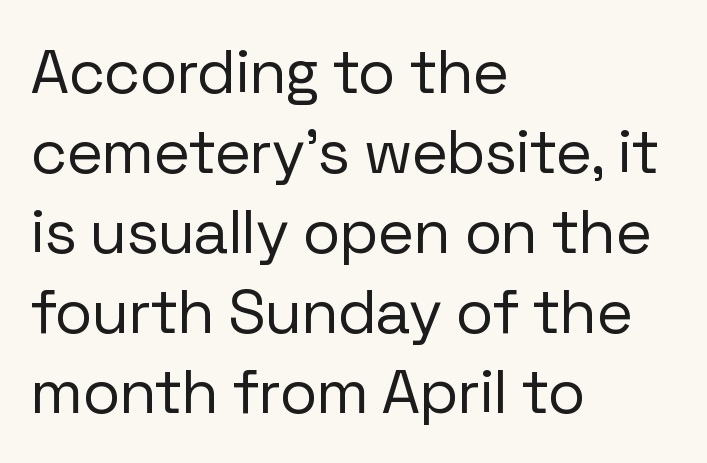
{"serif": "no", "italic": "no", "bold": "no", "weight": "regular", "width": "normal", "stroke_contrast": "low", "x_height": "medium", "monospaced": "no", "underline": "no", "align": "left", "line_spacing": "normal", "line_spacing_ratio": 1.29, "letter_spacing": "normal", "letter_spacing_em": 0.0, "glyph_px": 62}
